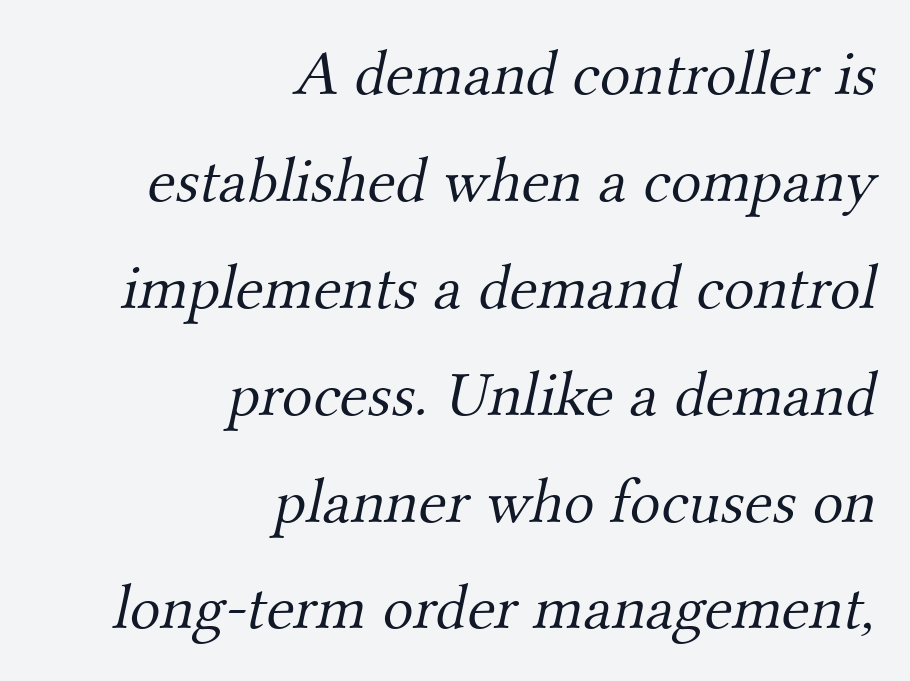
To sum up the face: it has serifs. Here the designer chose a conventional face with non-uniform glyph widths. Reading down the column, the eye jumps a familiar distance to each next line. Line endings align vertically; line beginnings do not. Each stroke keeps to a modest, everyday thickness or less.
